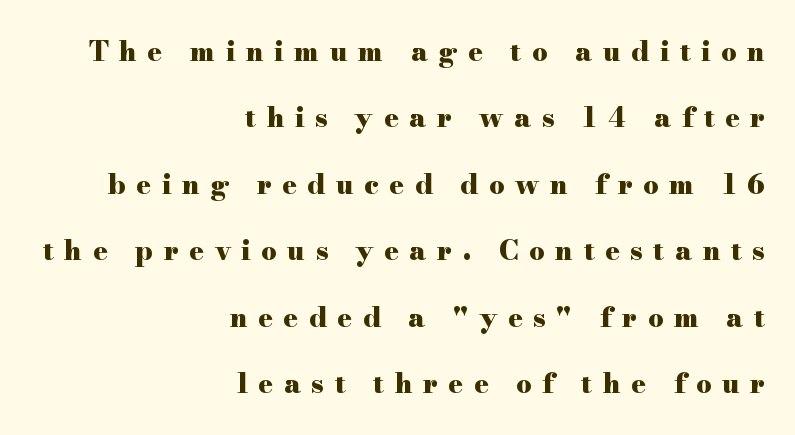
The lettering holds an erect, upright posture throughout. Set as a true bold cut, around the 700 mark. Words float on clear page, feet unadorned. If you drew a ruler down the right edge, every line would touch it. Honestly, the rows look like they've been pulled way apart. Spacing between characters has been opened up far beyond the box default.
